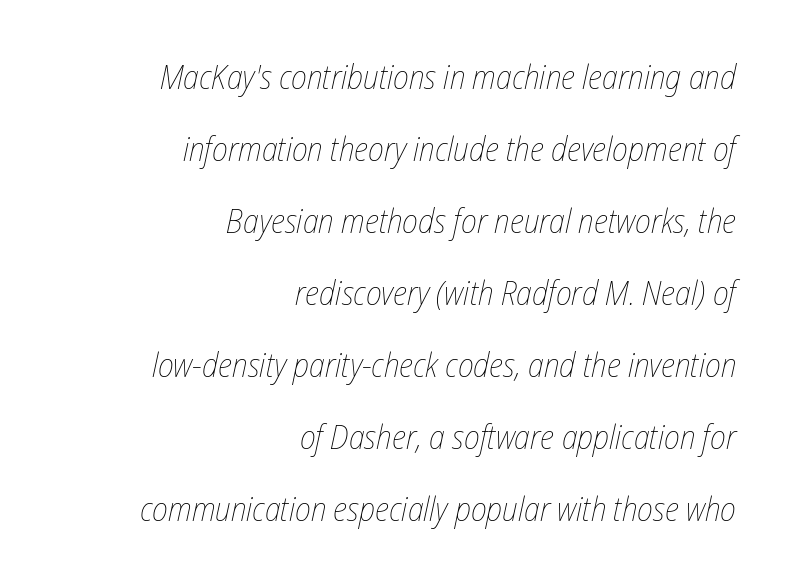
Lines of text with bare space underneath. Character widths vary here, with narrow letters taking less room than wide ones. Loosely led — the rows are spread out. Observe the lean: these are italic letterforms. A typesetter would call this zero additional tracking. These glyphs show unthickened strokes, regular width or finer.
